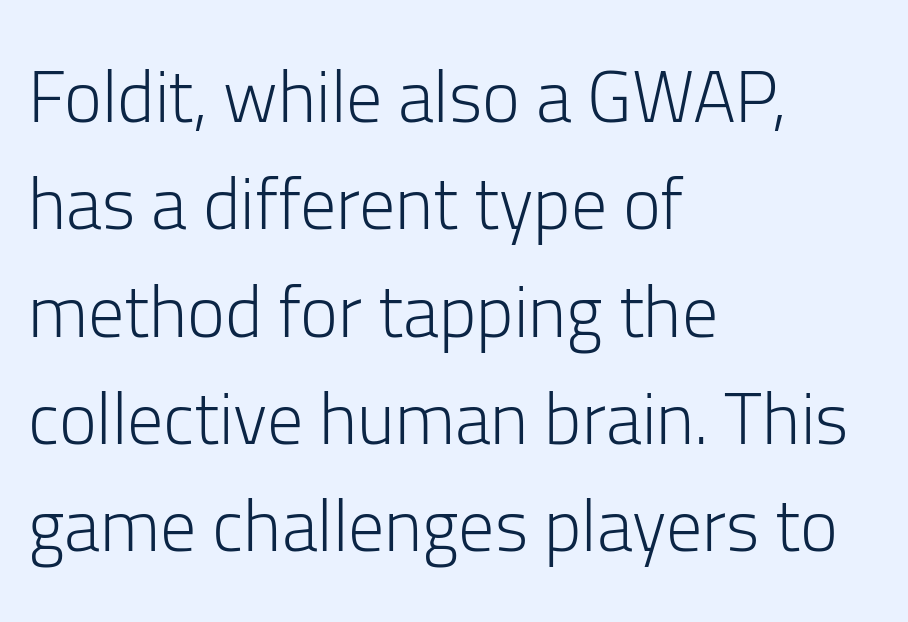
Q: Is the text bold? A: No.
Q: Is the text italic (slanted)? A: No, it is upright.
Q: Is the typeface a serif or a sans-serif typeface? A: Sans-serif.
Q: Is the text underlined? A: No.
Q: How is the paragraph aligned? A: Left-aligned.
Q: Is the spacing between letters normal or unusually wide? A: Normal.
Q: Is the spacing between lines tight, normal or loose? A: Normal.
Q: Width (condensed, normal, or wide)? A: Normal.
Q: Stroke contrast? A: Low.
Q: x-height? A: Medium.
Q: Monospaced? A: No.
